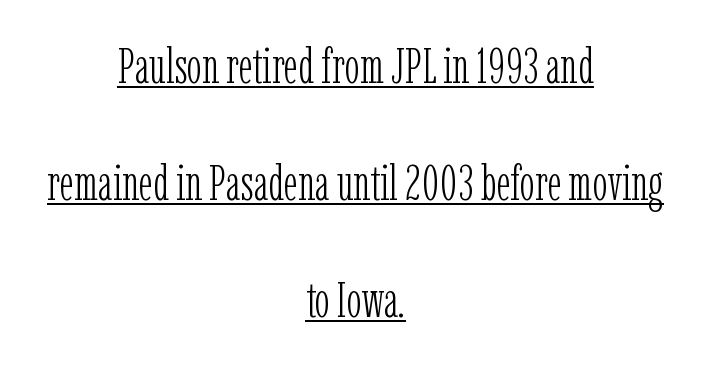
{"serif": "yes", "italic": "no", "bold": "no", "weight": "light", "width": "condensed", "stroke_contrast": "low", "x_height": "medium", "monospaced": "no", "underline": "yes", "align": "center", "line_spacing": "loose", "line_spacing_ratio": 2.34, "letter_spacing": "normal", "letter_spacing_em": 0.0, "glyph_px": 50}
